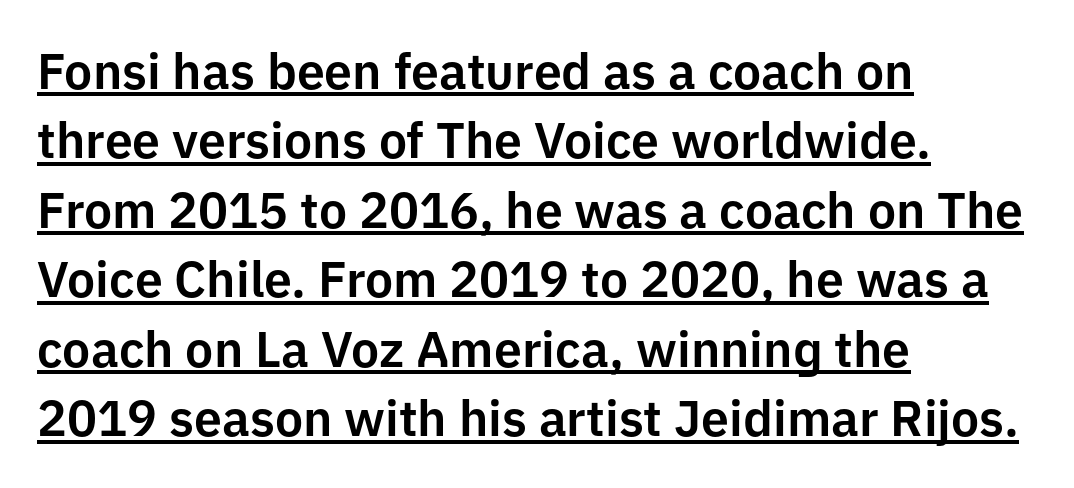
The image shows 50 px sans-serif type, upright; set left-aligned, normal line spacing (1.39x), normal letter spacing, underlined; low stroke contrast and a medium x-height.
